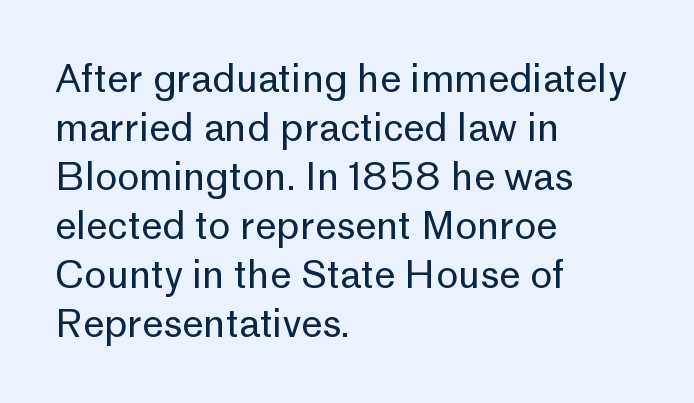
Observe the ordinary spacing: letters are neighbours, not strangers. The line-height multiplier appears to be the usual default. The string is rendered with underlining switched off. Does the copy run flush right? No — it runs flush left.
